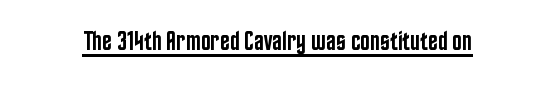
Q: Is the text bold? A: Semi-bold.
Q: Is the text italic (slanted)? A: No, it is upright.
Q: Is the text underlined? A: Yes.
Q: Is the spacing between letters normal or unusually wide? A: Normal.
